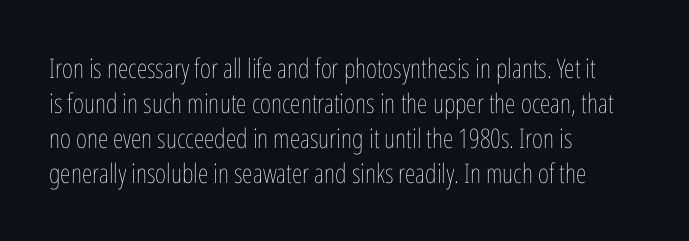
Q: Is the text bold? A: No.
Q: Is the text italic (slanted)? A: No, it is upright.
Q: Is the text underlined? A: No.
Q: How is the paragraph aligned? A: Left-aligned.
Q: Is the spacing between letters normal or unusually wide? A: Normal.
Q: Is the spacing between lines tight, normal or loose? A: Normal.
